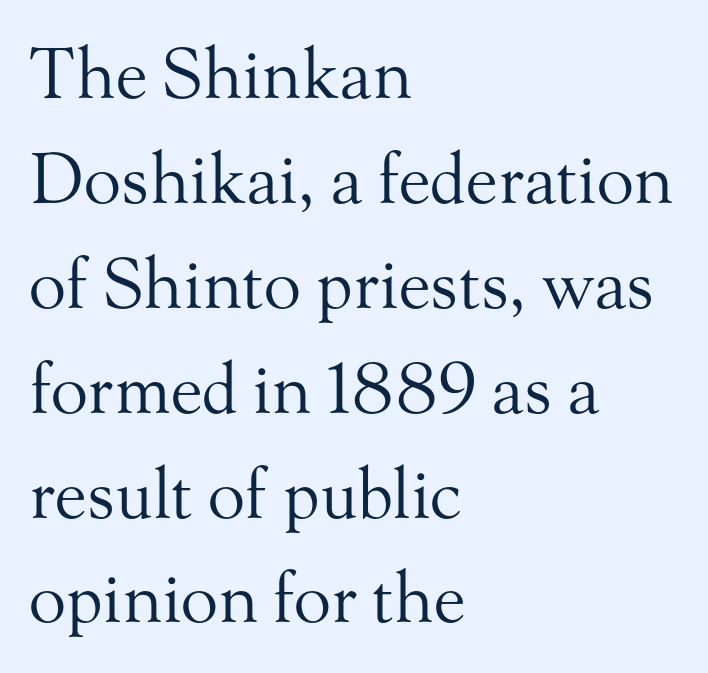
{"serif": "yes", "italic": "no", "bold": "no", "weight": "regular", "width": "normal", "stroke_contrast": "medium", "x_height": "small", "monospaced": "no", "underline": "no", "align": "left", "line_spacing": "normal", "line_spacing_ratio": 1.52, "letter_spacing": "normal", "letter_spacing_em": 0.0, "glyph_px": 69}
